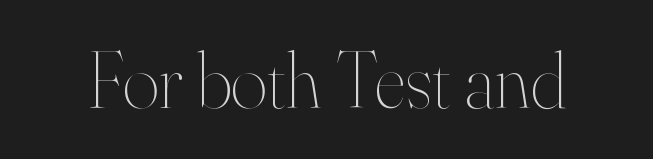
The image shows 79 px thin type, upright; set normal letter spacing, not underlined; high stroke contrast and a small x-height.
